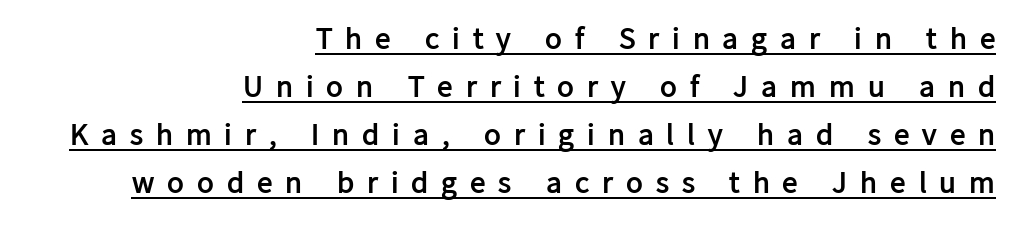
The axis of the letterforms is exactly vertical. Looks like regular typesetting: each glyph gets only the width it needs. The type family on display is of the sans-serif kind. A flush-right, rag-left setting is used for this passage. Typesetter's note: full bold, strokes at maximum text heaviness. Students, note that the glyphs here are deliberately spaced far apart.
